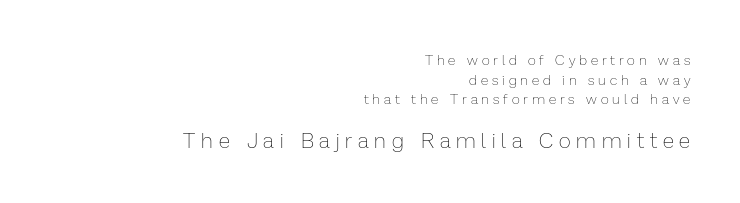
Q: Is the text bold? A: No.
Q: Is the text italic (slanted)? A: No, it is upright.
Q: Is the text underlined? A: No.
Q: How is the paragraph aligned? A: Right-aligned.
Q: Is the spacing between letters normal or unusually wide? A: Unusually wide.
Q: Is the spacing between lines tight, normal or loose? A: Normal.
Q: Which block of text is set in a larger size, the first (top) or the second (bottom)? A: The second (bottom) one.
